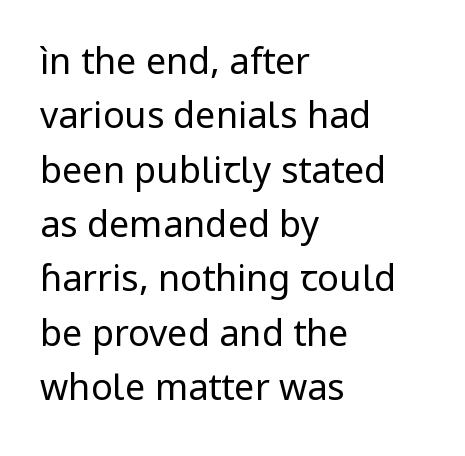
The image shows 36 px regular-weight sans-serif type, upright; set left-aligned, normal line spacing (1.51x), normal letter spacing, not underlined; low stroke contrast and a medium x-height.
